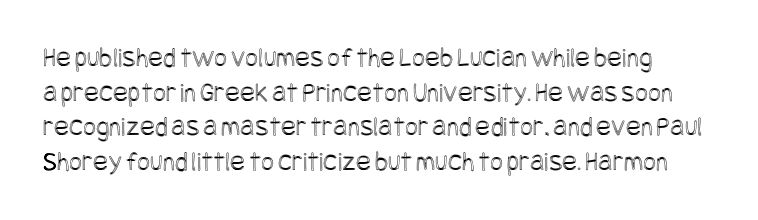
{"italic": "no", "width": "condensed", "x_height": "large", "underline": "no", "line_spacing_ratio": 1.24, "letter_spacing": "normal", "letter_spacing_em": 0.0, "glyph_px": 28}
